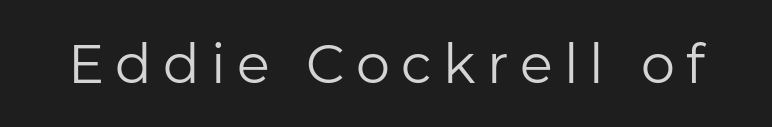
{"serif": "no", "italic": "no", "bold": "no", "weight": "regular", "width": "normal", "stroke_contrast": "low", "x_height": "medium", "monospaced": "no", "underline": "no", "letter_spacing": "wide", "letter_spacing_em": 0.21, "glyph_px": 54}
